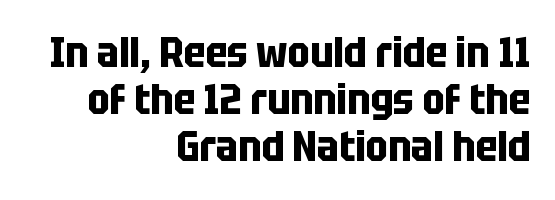
The image shows 42 px bold, condensed sans-serif type, upright; set right-aligned, tight line spacing (1.12x), normal letter spacing, not underlined; low stroke contrast and a large x-height.
